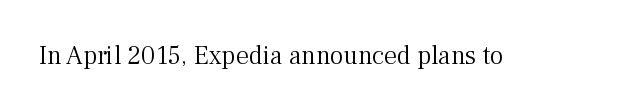
The image shows 26 px text type, upright; set normal letter spacing, not underlined.
